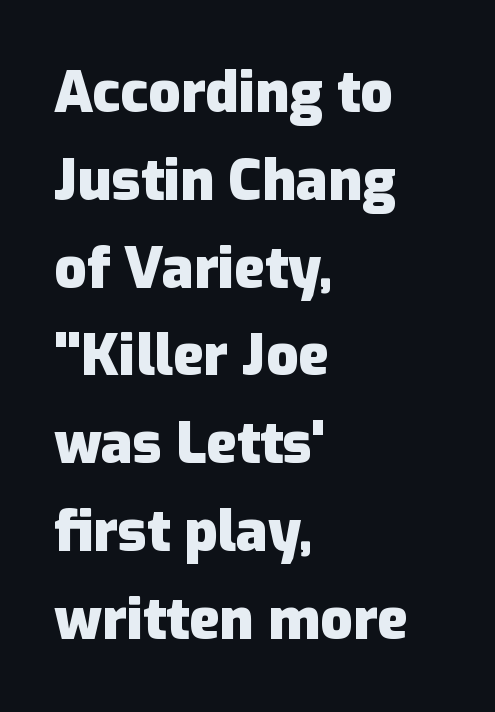
Characters remain perfectly vertical along every line. The type is set solid horizontally, with unmodified tracking. The setting favours the left margin, as ordinary paragraphs usually do. This rendering employs a face without finishing strokes, i.e., a sans-serif. Lines of text with bare space underneath.
